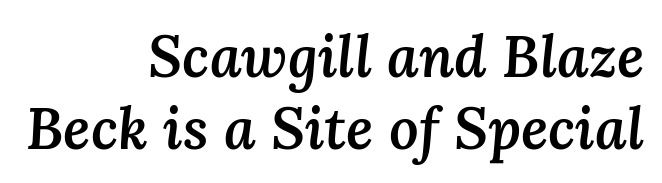
The face used here has a pronounced slope to its letters. The face used here is a semibold: visibly heavier than regular, lighter than bold. Visually the block forms a straight wall on the right and a jagged coastline on the left. The glyphs are unaccompanied by any horizontal stroke below them. Tracking value appears to be zero — textbook default spacing.
